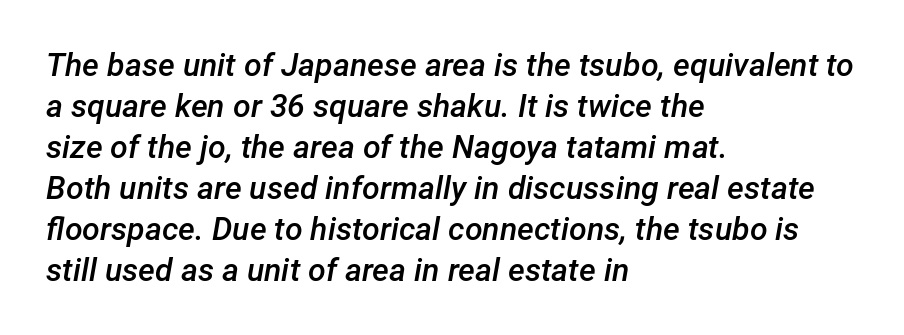
The image shows 32 px semibold type, italic (leaning right); set left-aligned, normal line spacing (1.28x), normal letter spacing, not underlined; low stroke contrast and a medium x-height.
